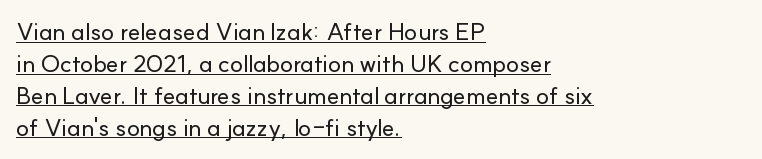
The image shows 24 px text type, upright; set left-aligned, normal line spacing (1.33x), normal letter spacing, underlined.
